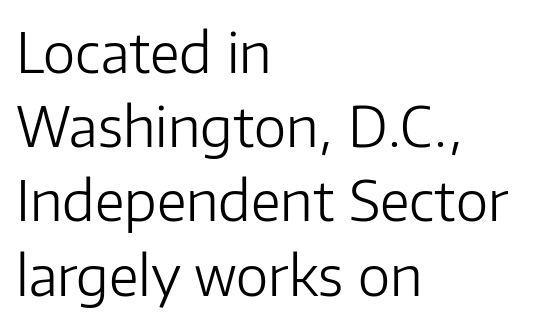
{"serif": "no", "italic": "no", "bold": "no", "weight": "light", "width": "normal", "stroke_contrast": "low", "x_height": "medium", "monospaced": "no", "underline": "no", "align": "left", "line_spacing": "normal", "line_spacing_ratio": 1.35, "letter_spacing": "normal", "letter_spacing_em": 0.0, "glyph_px": 55}
